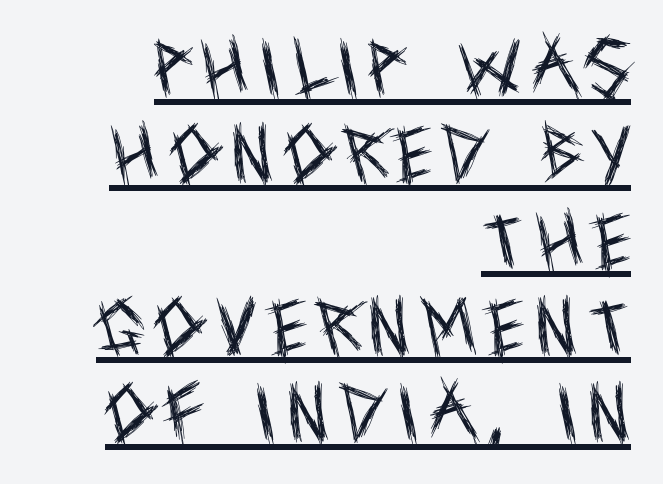
Q: Is the text bold? A: No.
Q: Is the text italic (slanted)? A: No, it is upright.
Q: Is the typeface a serif or a sans-serif typeface? A: Sans-serif.
Q: Is the text underlined? A: Yes.
Q: How is the paragraph aligned? A: Right-aligned.
Q: Is the spacing between lines tight, normal or loose? A: Normal.
Q: Width (condensed, normal, or wide)? A: Condensed.
Q: x-height? A: Large.
Q: Monospaced? A: No.
